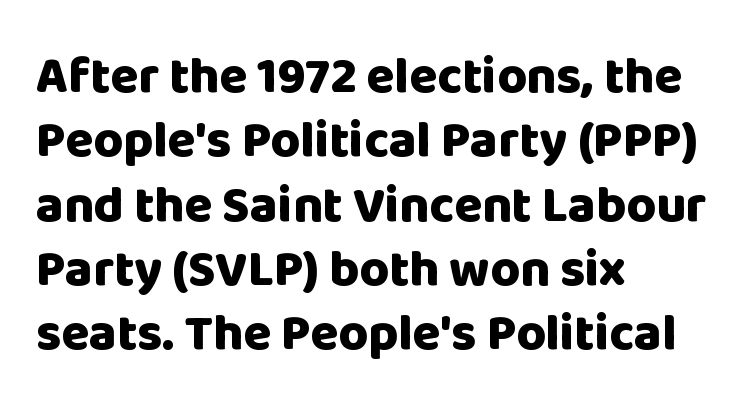
The image shows 51 px heavy sans-serif type, upright; set left-aligned, normal line spacing (1.26x), normal letter spacing, not underlined; low stroke contrast and a large x-height.
